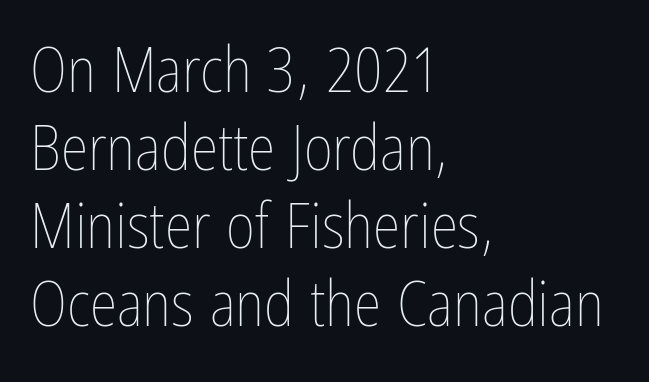
The image shows 63 px thin, condensed type, upright; set left-aligned, line spacing 1.24x, normal letter spacing, not underlined; low stroke contrast and a medium x-height.
